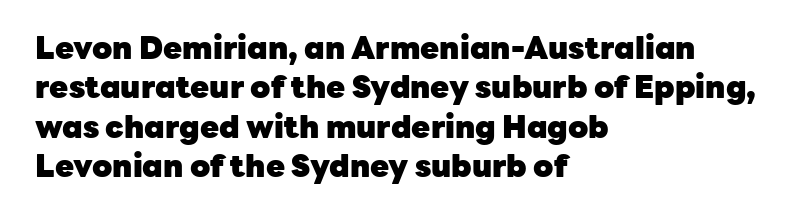
The image shows 31 px heavy sans-serif type, upright; set left-aligned, normal line spacing (1.27x), normal letter spacing, not underlined; low stroke contrast and a medium x-height.
